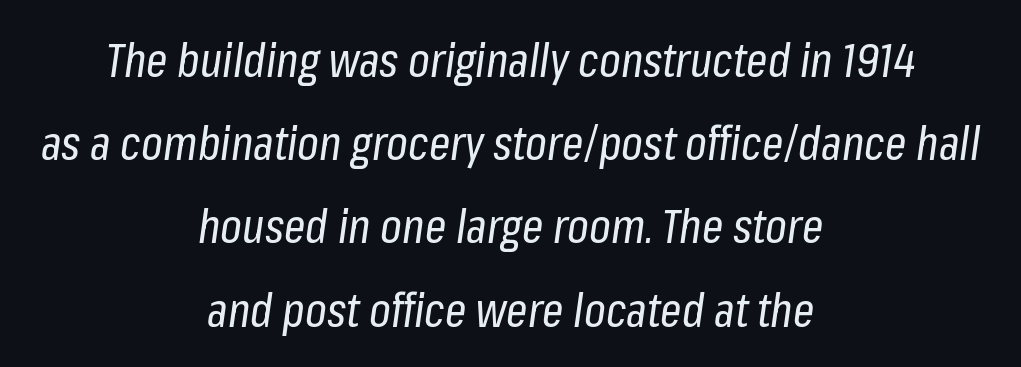
The lines in this sample share a center point and differ in where they start and stop. The passage shown is typed in a proportional face where columns would drift. The horizontal fit of the characters is conventional and even. Weight: not bold — regular or lighter. Does the lettering tilt? It does — this is italic.
